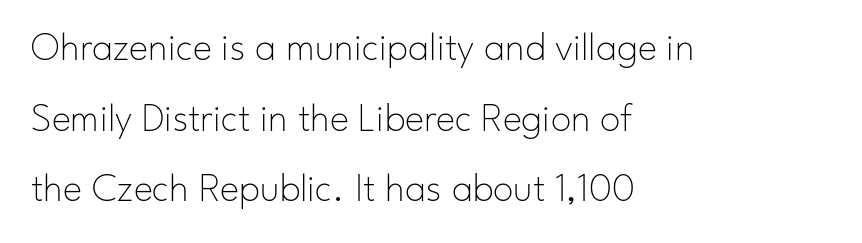
Q: Is the text bold? A: No.
Q: Is the text italic (slanted)? A: No, it is upright.
Q: Is the typeface a serif or a sans-serif typeface? A: Sans-serif.
Q: Is the text underlined? A: No.
Q: How is the paragraph aligned? A: Left-aligned.
Q: Is the spacing between letters normal or unusually wide? A: Normal.
Q: Width (condensed, normal, or wide)? A: Normal.
Q: Stroke contrast? A: Low.
Q: x-height? A: Small.
Q: Monospaced? A: No.
